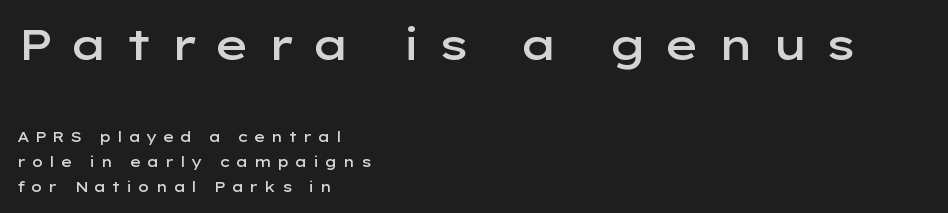
These lines have a slow, spaced-out rhythm from letter to letter. Notice how the stems are strictly vertical — no italics here. The paragraph has a hard left edge and a soft right edge. The emphasis by scale lands on block number one, above. Do the characters align in a grid? No, the font is proportional. Notice the strokes are somewhat thickened but not fully heavy: this is a semibold.
